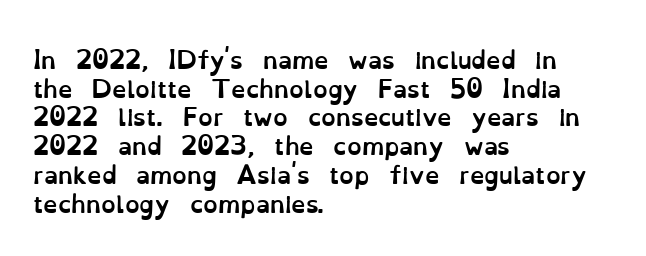
Q: Is the text bold? A: Yes.
Q: Is the text italic (slanted)? A: No, it is upright.
Q: Is the text underlined? A: No.
Q: How is the paragraph aligned? A: Left-aligned.
Q: Is the spacing between letters normal or unusually wide? A: Normal.
Q: Is the spacing between lines tight, normal or loose? A: Normal.
